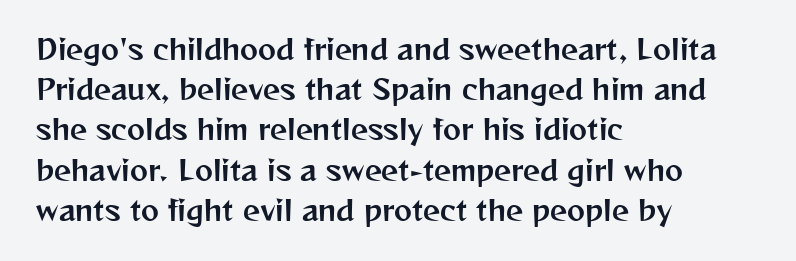
Q: Is the text italic (slanted)? A: No, it is upright.
Q: Is the text underlined? A: No.
Q: How is the paragraph aligned? A: Left-aligned.
Q: Is the spacing between letters normal or unusually wide? A: Normal.
Q: Is the spacing between lines tight, normal or loose? A: Normal.
